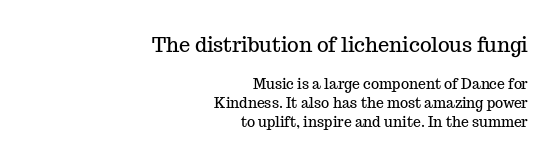
{"italic": "no", "underline": "no", "align": "right", "line_spacing": "normal", "line_spacing_ratio": 1.35, "letter_spacing": "normal", "letter_spacing_em": 0.0, "larger_block": "first", "size_ratio": 1.43, "glyph_px": 20}
